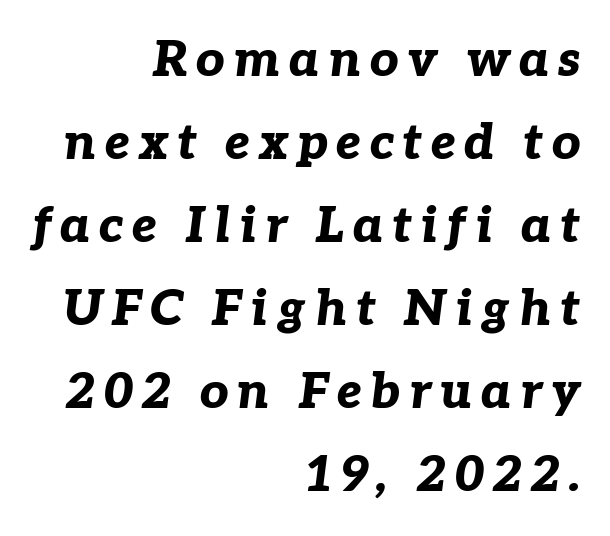
Q: Is the text bold? A: Yes.
Q: Is the text italic (slanted)? A: Yes, it leans right by about 7 degrees.
Q: Is the text underlined? A: No.
Q: How is the paragraph aligned? A: Right-aligned.
Q: Is the spacing between lines tight, normal or loose? A: Normal.
Q: Width (condensed, normal, or wide)? A: Normal.
Q: Stroke contrast? A: Low.
Q: x-height? A: Medium.
Q: Monospaced? A: No.
